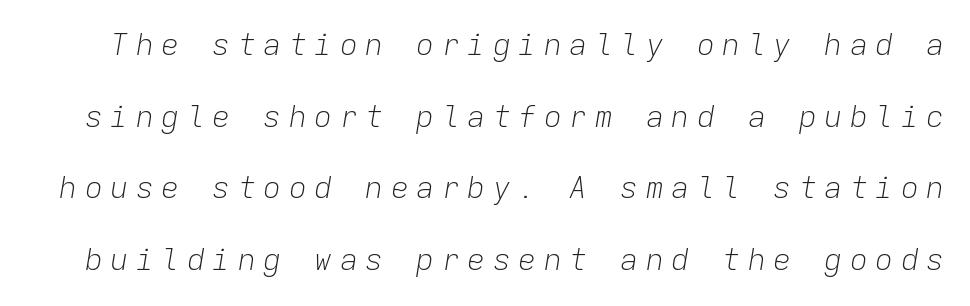
The image shows 30 px light type, italic (leaning right), monospaced; set loose line spacing (2.39x), unusually wide letter spacing (+0.25 em), not underlined; low stroke contrast and a medium x-height.
